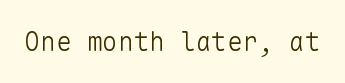
The image shows 26 px text type, upright; set normal letter spacing, not underlined.
